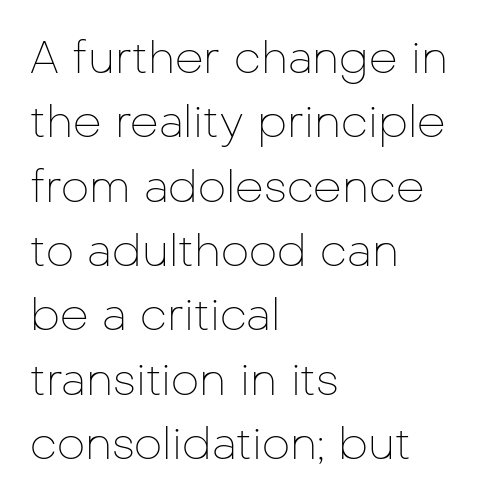
Q: Is the text bold? A: No.
Q: Is the text italic (slanted)? A: No, it is upright.
Q: Is the typeface a serif or a sans-serif typeface? A: Sans-serif.
Q: Is the text underlined? A: No.
Q: How is the paragraph aligned? A: Left-aligned.
Q: Is the spacing between letters normal or unusually wide? A: Normal.
Q: Is the spacing between lines tight, normal or loose? A: Normal.
Q: Width (condensed, normal, or wide)? A: Normal.
Q: Stroke contrast? A: Low.
Q: x-height? A: Medium.
Q: Monospaced? A: No.
